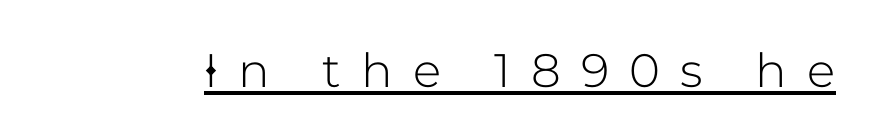
The image shows 47 px sans-serif type, upright; set unusually wide letter spacing (+0.43 em), underlined; low stroke contrast and a medium x-height.
